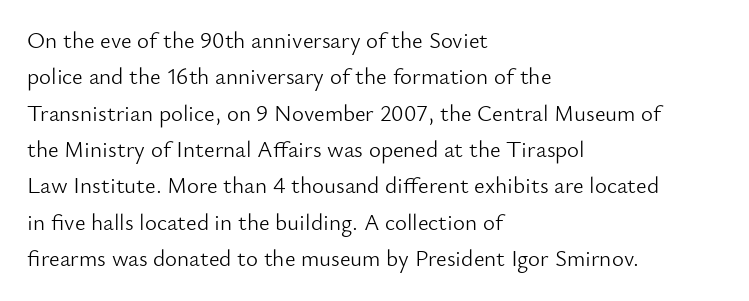
The image shows 23 px text type, upright; set left-aligned, normal line spacing (1.58x), normal letter spacing, not underlined.
